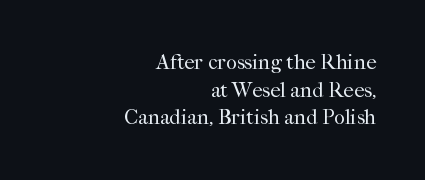
The image shows 21 px text type, upright; set right-aligned, normal line spacing (1.32x), normal letter spacing, not underlined.
